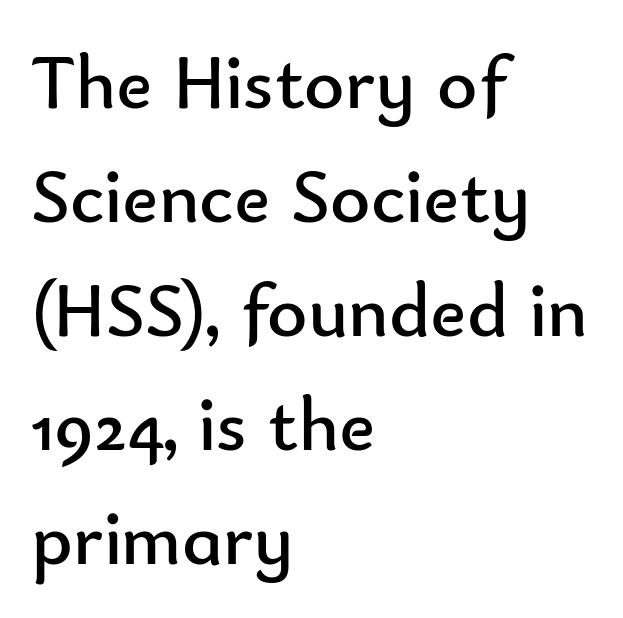
The face used here is rendered with its standard letterfit. Check under the words: just untouched page. All the whitespace from short lines collects on the right. A typesetter would call this proportional, since set widths differ per character. Ink coverage per letter is moderate at most.
